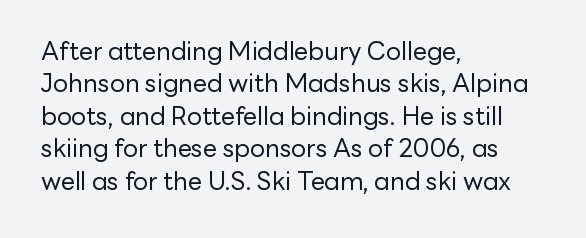
Q: Is the text bold? A: No.
Q: Is the text italic (slanted)? A: No, it is upright.
Q: Is the text underlined? A: No.
Q: How is the paragraph aligned? A: Left-aligned.
Q: Is the spacing between letters normal or unusually wide? A: Normal.
Q: Is the spacing between lines tight, normal or loose? A: Normal.
